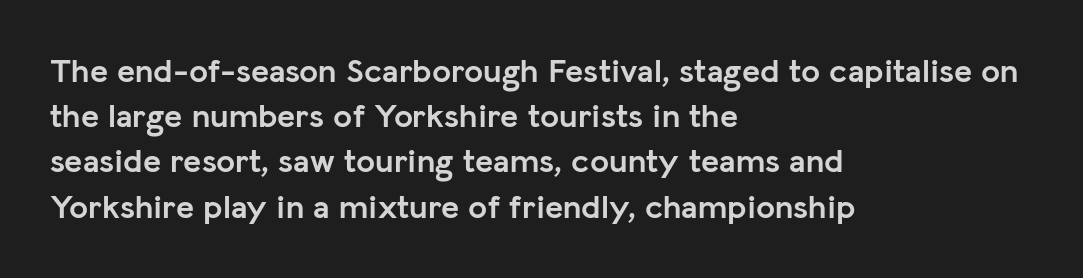
Underlining? Definitely not there. Posture: vertical. In terms of letterform style, serifs are entirely absent. In CSS terms this would be text-align: left.
